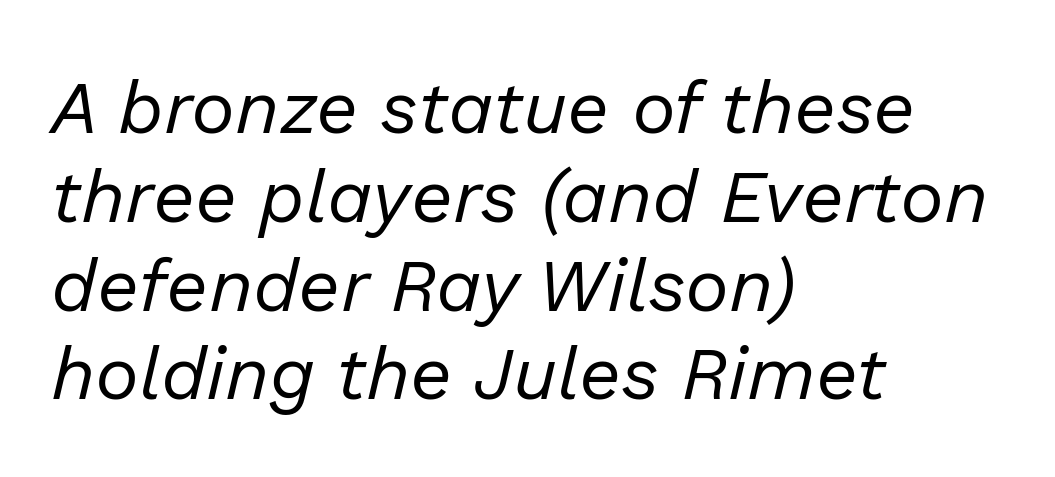
Q: Is the text bold? A: No.
Q: Is the text italic (slanted)? A: Yes, it leans right by about 13 degrees.
Q: Is the text underlined? A: No.
Q: How is the paragraph aligned? A: Left-aligned.
Q: Is the spacing between letters normal or unusually wide? A: Normal.
Q: Width (condensed, normal, or wide)? A: Normal.
Q: Stroke contrast? A: Low.
Q: x-height? A: Medium.
Q: Monospaced? A: No.
